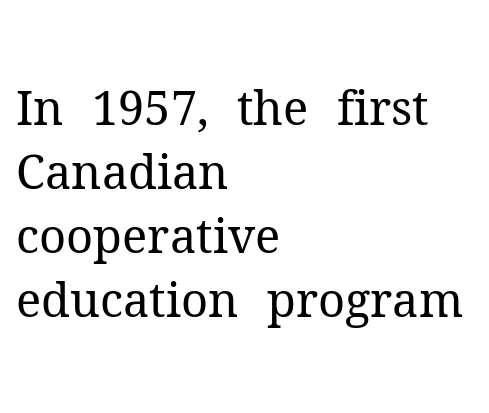
Compared with typical body copy, the letter spacing here is the same. You could not count columns in this text — the font is proportionally spaced. Baseline-to-baseline distance is the conventional proportion of letter height. Unbolded letterforms with no extra heft. Leftover space on each line is placed entirely after the last word.
